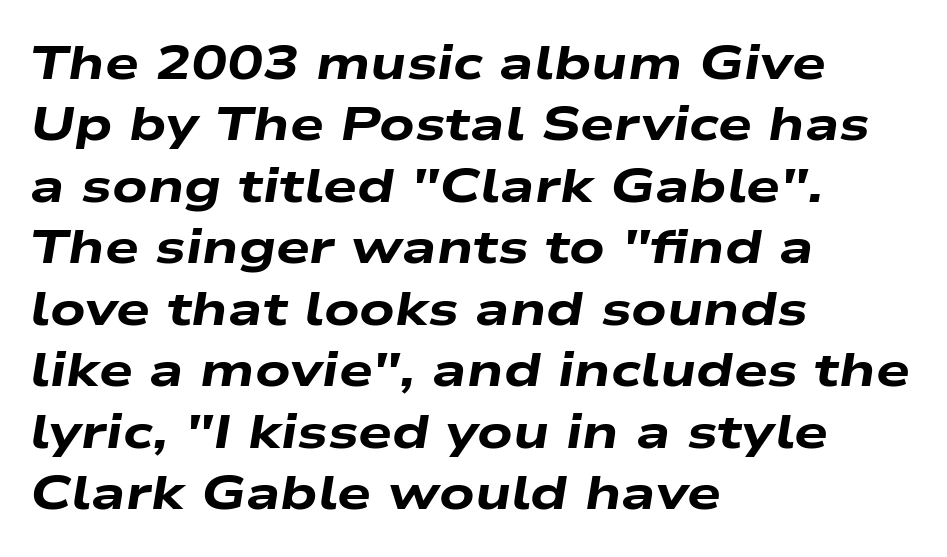
If you measured baseline to baseline, you'd find a middling distance. The baseline area is clear. Tracking value appears to be zero — textbook default spacing. Note the varied advance widths — an 'i' is clearly narrower than an 'm'. These lines stack with their left ends in a neat column. Stroke thickness is high; the sample reads as a true bold.
